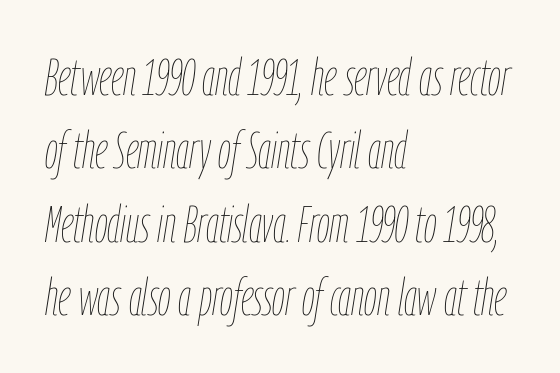
The image shows 51 px thin, condensed type, italic (leaning right); set left-aligned, normal line spacing (1.44x), normal letter spacing, not underlined; low stroke contrast and a medium x-height.
